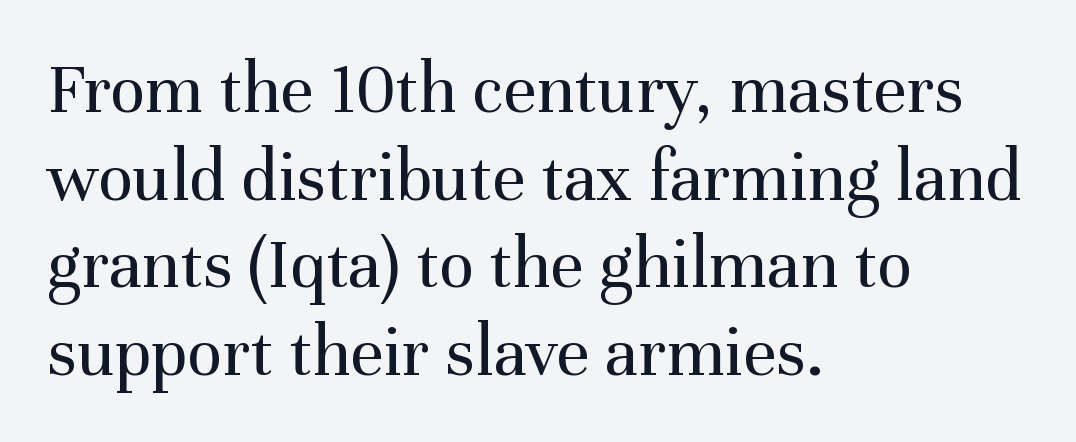
Q: Is the text bold? A: No.
Q: Is the text italic (slanted)? A: No, it is upright.
Q: Is the typeface a serif or a sans-serif typeface? A: Serif.
Q: Is the text underlined? A: No.
Q: How is the paragraph aligned? A: Left-aligned.
Q: Is the spacing between letters normal or unusually wide? A: Normal.
Q: Width (condensed, normal, or wide)? A: Normal.
Q: Stroke contrast? A: Medium.
Q: x-height? A: Medium.
Q: Monospaced? A: No.
